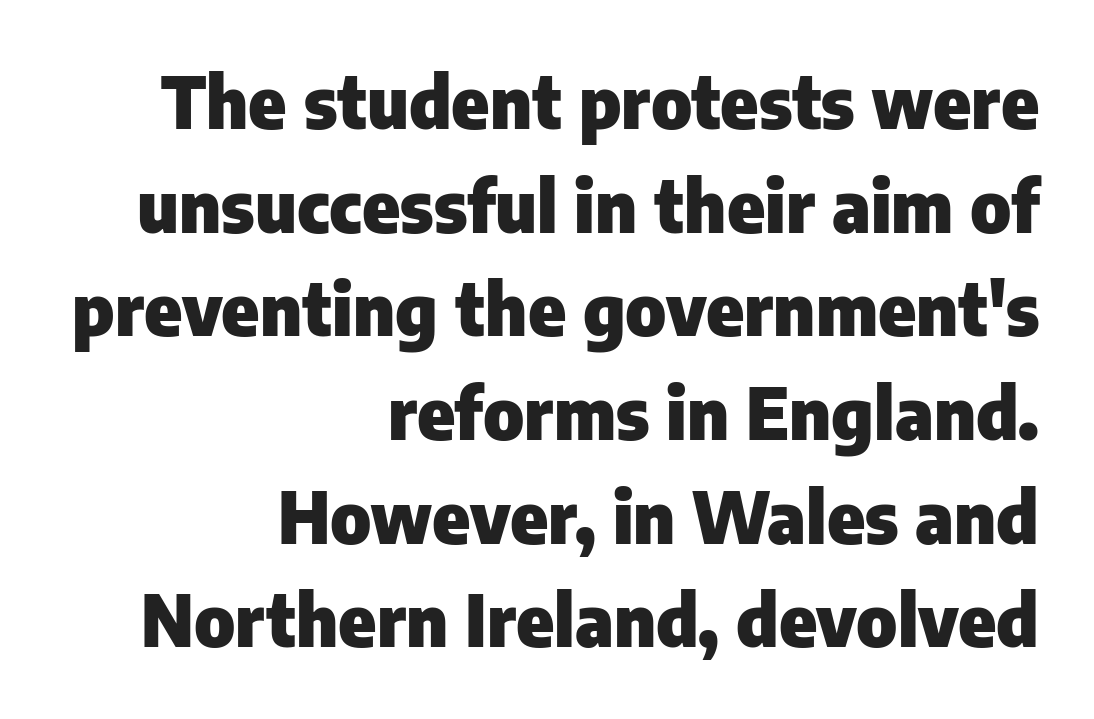
The image shows 71 px heavy sans-serif type, upright; set right-aligned, normal line spacing (1.46x), normal letter spacing, not underlined; low stroke contrast and a medium x-height.
